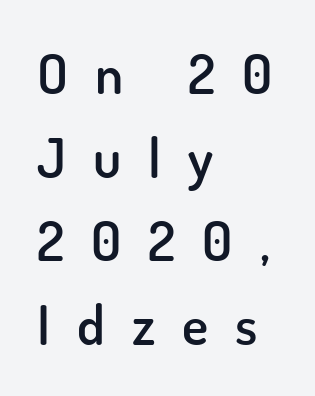
Q: Is the text bold? A: Semi-bold.
Q: Is the text italic (slanted)? A: No, it is upright.
Q: Is the typeface a serif or a sans-serif typeface? A: Sans-serif.
Q: Is the text underlined? A: No.
Q: How is the paragraph aligned? A: Left-aligned.
Q: Is the spacing between letters normal or unusually wide? A: Unusually wide.
Q: Is the spacing between lines tight, normal or loose? A: Normal.
Q: Width (condensed, normal, or wide)? A: Normal.
Q: Stroke contrast? A: Low.
Q: x-height? A: Small.
Q: Monospaced? A: No.
